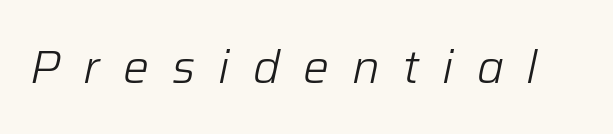
The image shows 46 px light type, italic (leaning right); set unusually wide letter spacing (+0.5 em), not underlined; low stroke contrast and a medium x-height.
